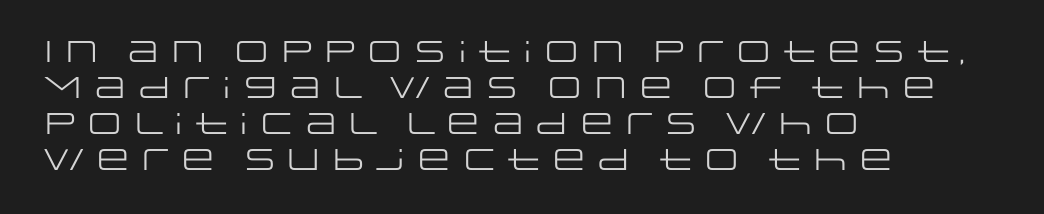
{"serif": "no", "italic": "no", "bold": "no", "weight": "regular", "width": "wide", "stroke_contrast": "low", "x_height": "large", "monospaced": "no", "underline": "no", "align": "left", "line_spacing_ratio": 1.2, "letter_spacing": "normal", "letter_spacing_em": 0.0, "glyph_px": 30}
